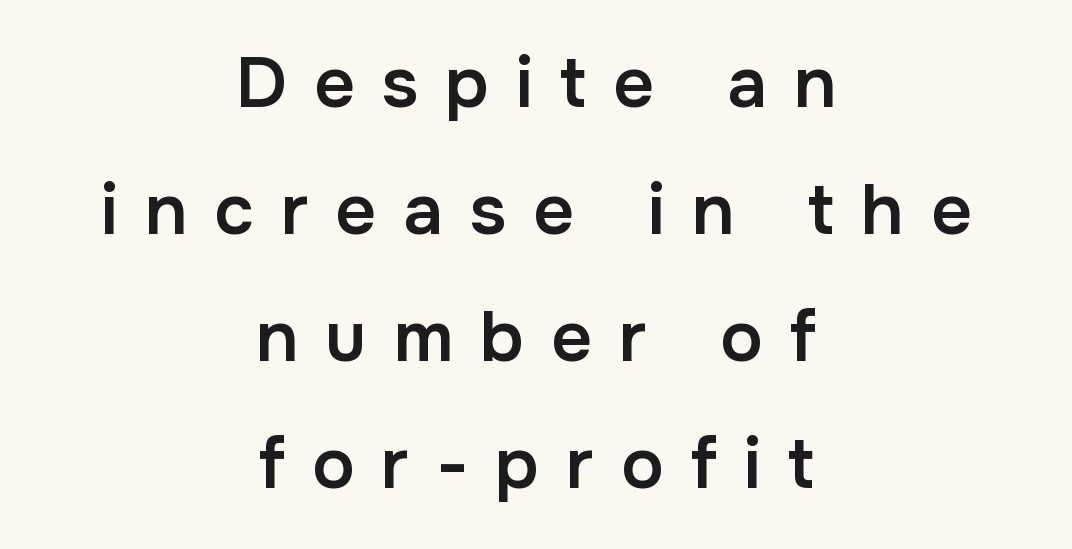
{"serif": "no", "italic": "no", "bold": "semi", "weight": "semibold", "width": "normal", "stroke_contrast": "low", "x_height": "medium", "monospaced": "no", "underline": "no", "align": "center", "line_spacing_ratio": 1.79, "letter_spacing": "wide", "letter_spacing_em": 0.38, "glyph_px": 71}
